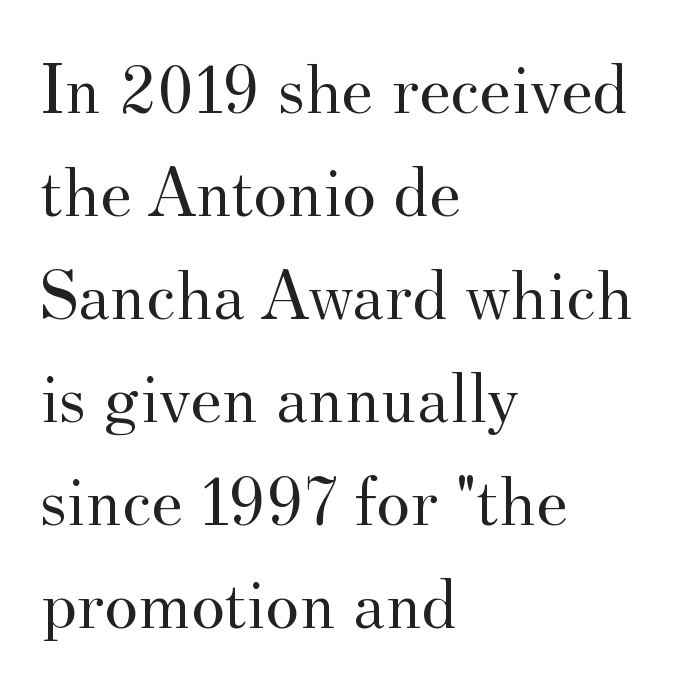
Q: Is the text bold? A: No.
Q: Is the text italic (slanted)? A: No, it is upright.
Q: Is the typeface a serif or a sans-serif typeface? A: Serif.
Q: Is the text underlined? A: No.
Q: How is the paragraph aligned? A: Left-aligned.
Q: Is the spacing between letters normal or unusually wide? A: Normal.
Q: Is the spacing between lines tight, normal or loose? A: Normal.
Q: Width (condensed, normal, or wide)? A: Normal.
Q: Stroke contrast? A: Medium.
Q: x-height? A: Small.
Q: Monospaced? A: No.
